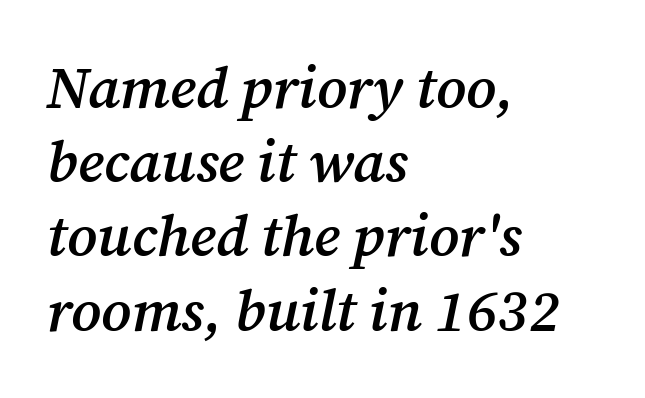
The image shows 58 px semibold serif type, italic (leaning right); set left-aligned, normal line spacing (1.28x), normal letter spacing, not underlined; medium stroke contrast and a medium x-height.
